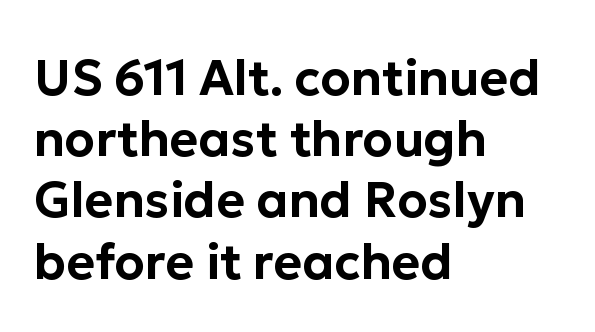
The image shows 49 px sans-serif type, upright; set left-aligned, normal line spacing (1.25x), normal letter spacing, not underlined; low stroke contrast and a medium x-height.
